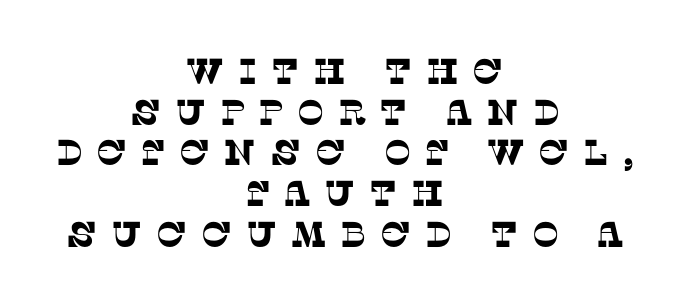
The image shows 36 px serif type; set centered, tight line spacing (1.13x), unusually wide letter spacing (+0.38 em), not underlined; low stroke contrast and a large x-height.
